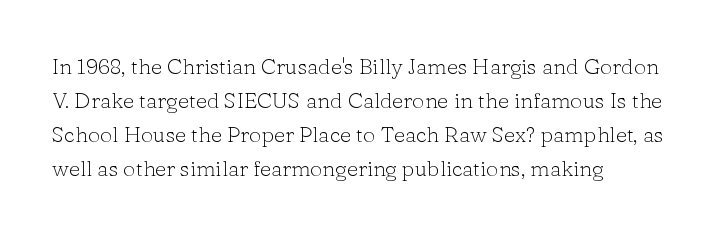
The image shows 22 px text type, upright; set left-aligned, normal line spacing (1.54x), normal letter spacing, not underlined.
